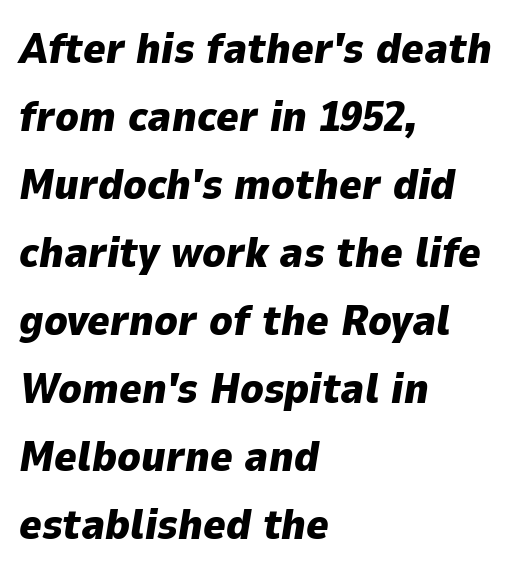
Q: Is the text bold? A: Yes.
Q: Is the text italic (slanted)? A: Yes, it leans right by about 9 degrees.
Q: Is the text underlined? A: No.
Q: How is the paragraph aligned? A: Left-aligned.
Q: Is the spacing between letters normal or unusually wide? A: Normal.
Q: Is the spacing between lines tight, normal or loose? A: Normal.
Q: Width (condensed, normal, or wide)? A: Normal.
Q: Stroke contrast? A: Low.
Q: x-height? A: Medium.
Q: Monospaced? A: No.
